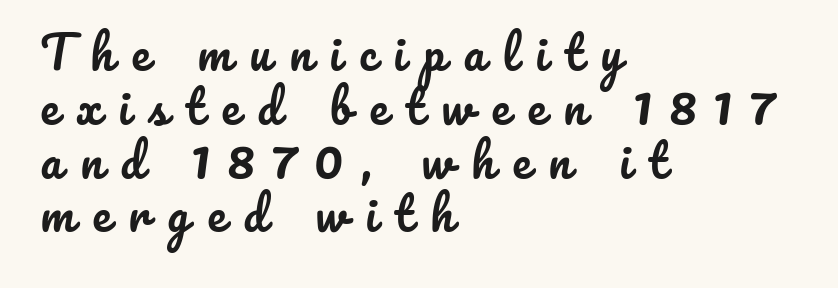
The image shows 46 px text type; set left-aligned, line spacing 1.17x, unusually wide letter spacing (+0.39 em), not underlined; low stroke contrast and a small x-height.
